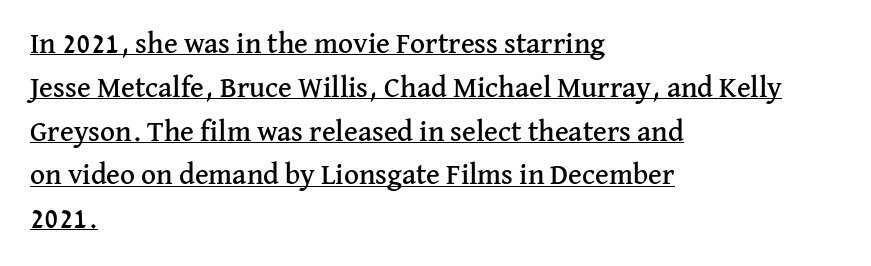
Is there an underline? Yes — a line sits under the letters. The characters display serif detailing at their extremities. Glyph-to-glyph distance matches everyday printed text. Note the varied advance widths — an 'i' is clearly narrower than an 'm'. The text block is weighted toward the left margin, trailing off unevenly rightward. Leading matches the norm, producing a regular column.
